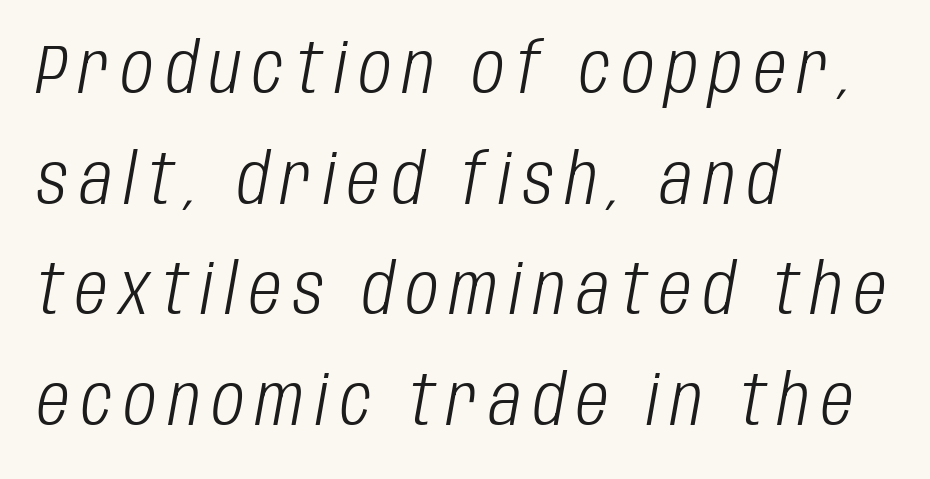
{"italic": "yes", "lean": "right", "slant_degrees": 10, "bold": "no", "weight": "light", "width": "condensed", "stroke_contrast": "low", "x_height": "large", "monospaced": "no", "underline": "no", "align": "left", "line_spacing": "normal", "line_spacing_ratio": 1.58, "glyph_px": 70}
